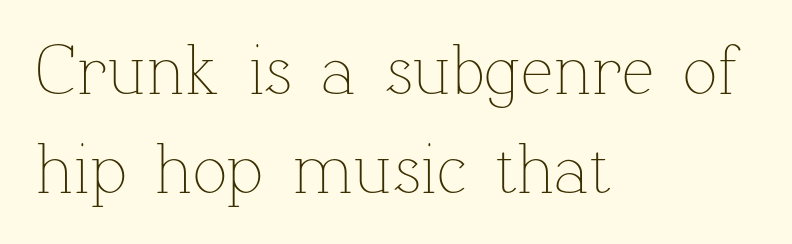
The image shows 72 px thin type, upright; set left-aligned, normal line spacing (1.37x), normal letter spacing, not underlined; low stroke contrast and a medium x-height.
